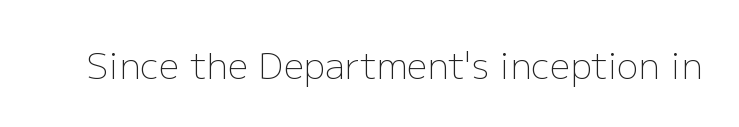
{"serif": "no", "italic": "no", "bold": "no", "weight": "light", "width": "normal", "stroke_contrast": "low", "x_height": "medium", "monospaced": "no", "underline": "no", "letter_spacing": "normal", "letter_spacing_em": 0.0, "glyph_px": 36}
